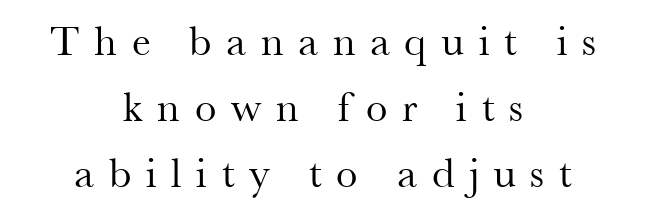
The designer went with a serif here, giving each stem small feet. Glance below the letters and you will spot only blank space. The weight would be labelled regular, book, light, or lighter still. Unlike italic type, these characters show no tilt at all.
